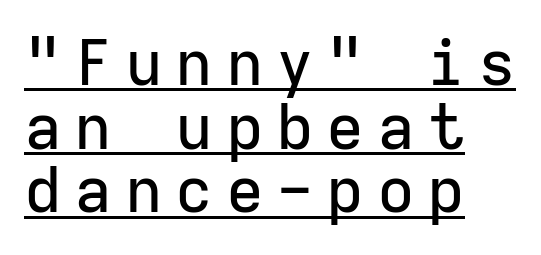
The image shows 63 px sans-serif type, upright, monospaced; set left-aligned, tight line spacing (1.01x), unusually wide letter spacing (+0.2 em), underlined; low stroke contrast and a medium x-height.
